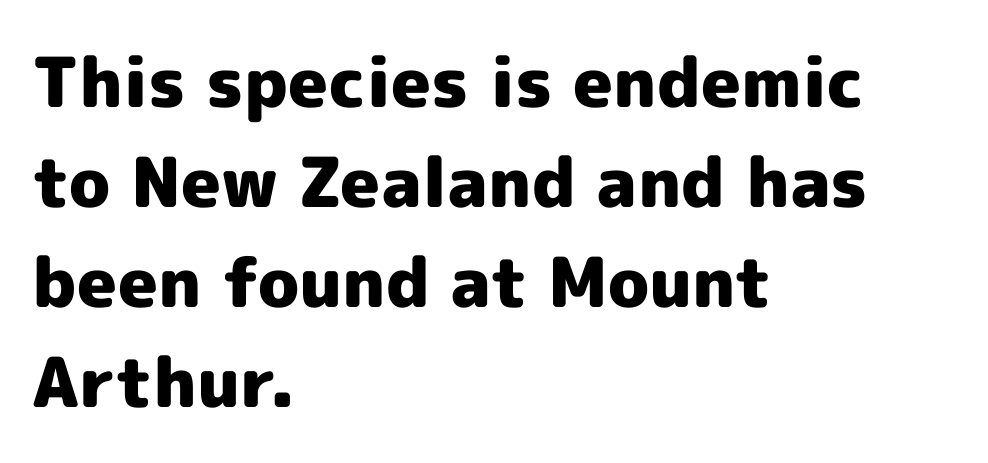
{"serif": "no", "italic": "no", "bold": "yes", "weight": "heavy", "width": "normal", "x_height": "medium", "monospaced": "no", "underline": "no", "align": "left", "line_spacing": "normal", "line_spacing_ratio": 1.45, "letter_spacing": "normal", "letter_spacing_em": 0.0, "glyph_px": 69}
